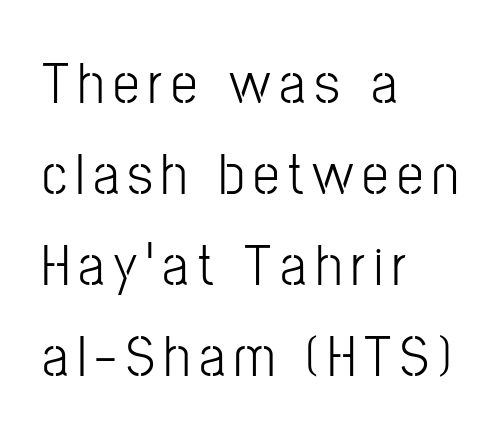
Q: Is the text bold? A: No.
Q: Is the text italic (slanted)? A: No, it is upright.
Q: Is the typeface a serif or a sans-serif typeface? A: Sans-serif.
Q: Is the text underlined? A: No.
Q: How is the paragraph aligned? A: Left-aligned.
Q: Is the spacing between lines tight, normal or loose? A: Normal.
Q: Width (condensed, normal, or wide)? A: Condensed.
Q: Stroke contrast? A: Low.
Q: x-height? A: Medium.
Q: Monospaced? A: No.
